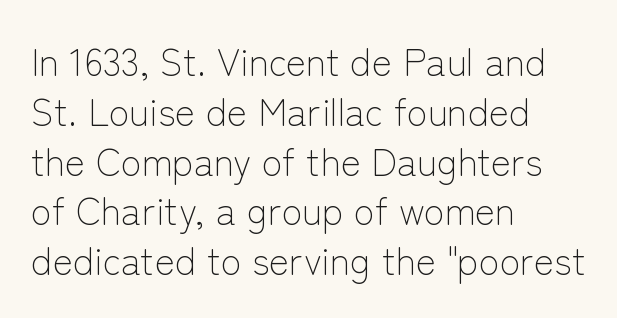
{"serif": "no", "italic": "no", "bold": "no", "weight": "light", "width": "normal", "stroke_contrast": "low", "x_height": "medium", "monospaced": "no", "underline": "no", "align": "left", "line_spacing": "normal", "line_spacing_ratio": 1.31, "letter_spacing": "normal", "letter_spacing_em": 0.0, "glyph_px": 38}
